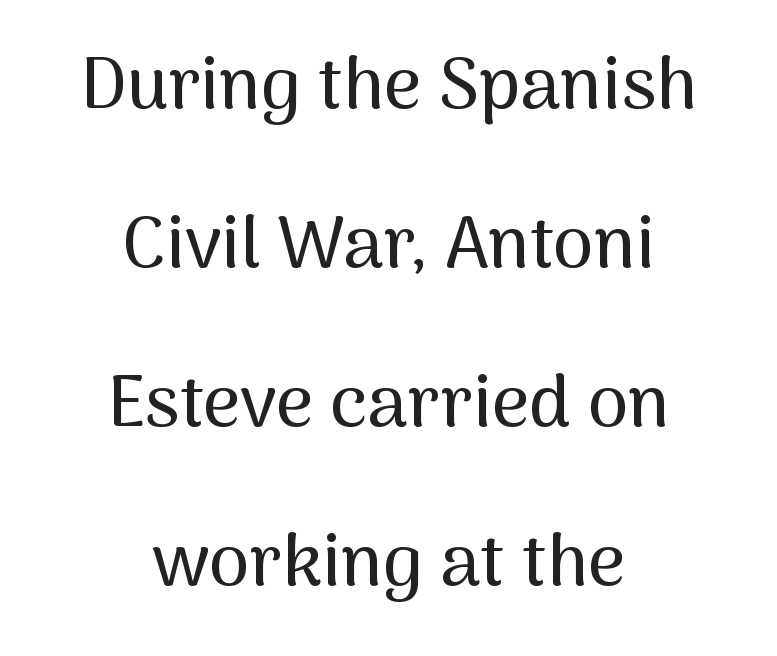
{"serif": "no", "italic": "no", "width": "normal", "stroke_contrast": "medium", "x_height": "medium", "monospaced": "no", "underline": "no", "align": "center", "line_spacing": "loose", "line_spacing_ratio": 2.18, "letter_spacing": "normal", "letter_spacing_em": 0.0, "glyph_px": 73}
